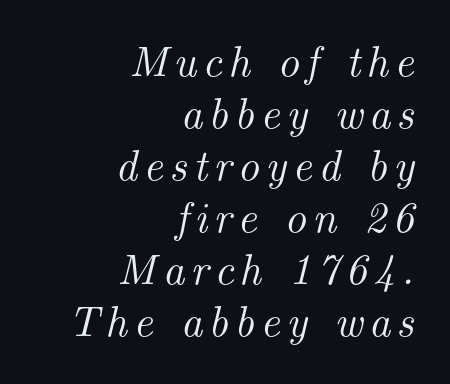
Q: Is the text italic (slanted)? A: Yes, it leans right by about 14 degrees.
Q: Is the typeface a serif or a sans-serif typeface? A: Serif.
Q: Is the text underlined? A: No.
Q: How is the paragraph aligned? A: Right-aligned.
Q: Width (condensed, normal, or wide)? A: Normal.
Q: Stroke contrast? A: Medium.
Q: x-height? A: Small.
Q: Monospaced? A: No.
